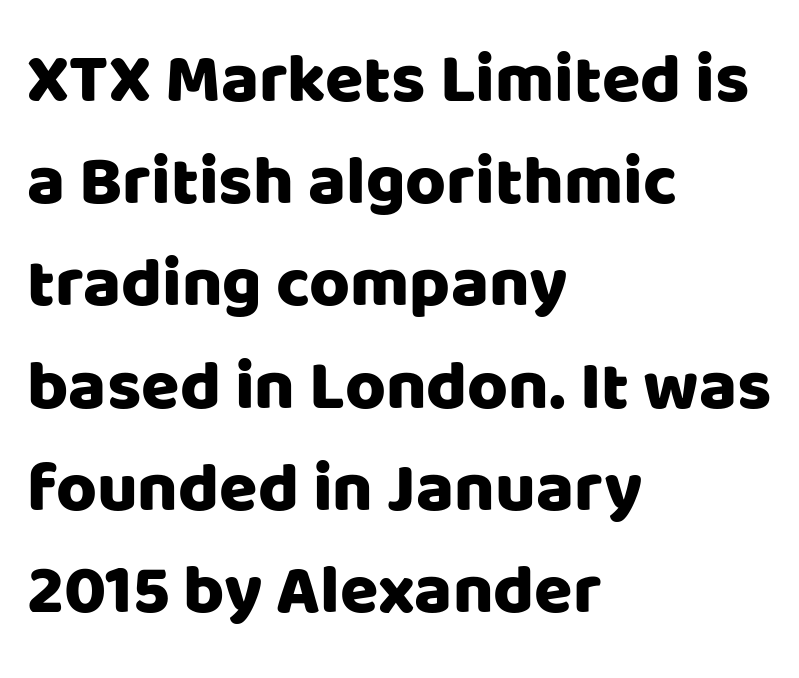
Q: Is the text italic (slanted)? A: No, it is upright.
Q: Is the typeface a serif or a sans-serif typeface? A: Sans-serif.
Q: Is the text underlined? A: No.
Q: How is the paragraph aligned? A: Left-aligned.
Q: Is the spacing between letters normal or unusually wide? A: Normal.
Q: Is the spacing between lines tight, normal or loose? A: Normal.
Q: Width (condensed, normal, or wide)? A: Normal.
Q: Stroke contrast? A: Low.
Q: x-height? A: Large.
Q: Monospaced? A: No.
